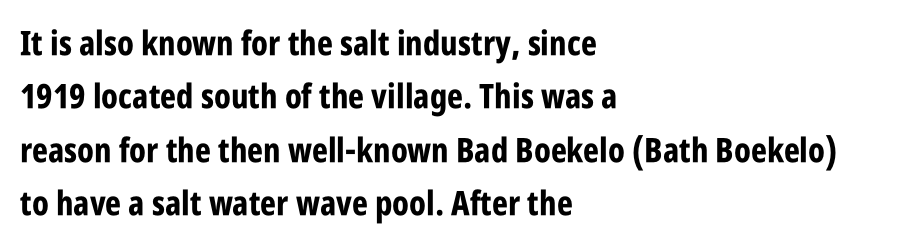
Q: Is the text bold? A: Yes.
Q: Is the text italic (slanted)? A: No, it is upright.
Q: Is the typeface a serif or a sans-serif typeface? A: Sans-serif.
Q: Is the text underlined? A: No.
Q: How is the paragraph aligned? A: Left-aligned.
Q: Is the spacing between letters normal or unusually wide? A: Normal.
Q: Is the spacing between lines tight, normal or loose? A: Normal.
Q: Width (condensed, normal, or wide)? A: Condensed.
Q: Stroke contrast? A: Low.
Q: x-height? A: Large.
Q: Monospaced? A: No.
